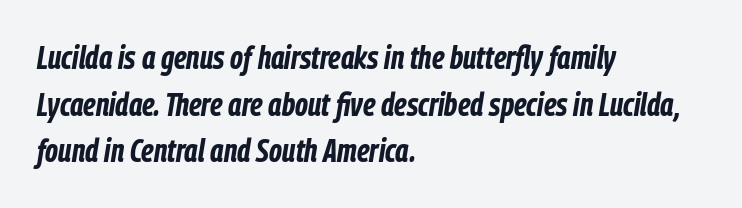
The image shows 33 px bold, condensed type, italic (leaning right); set left-aligned, normal line spacing (1.41x), normal letter spacing, not underlined; low stroke contrast and a medium x-height.
